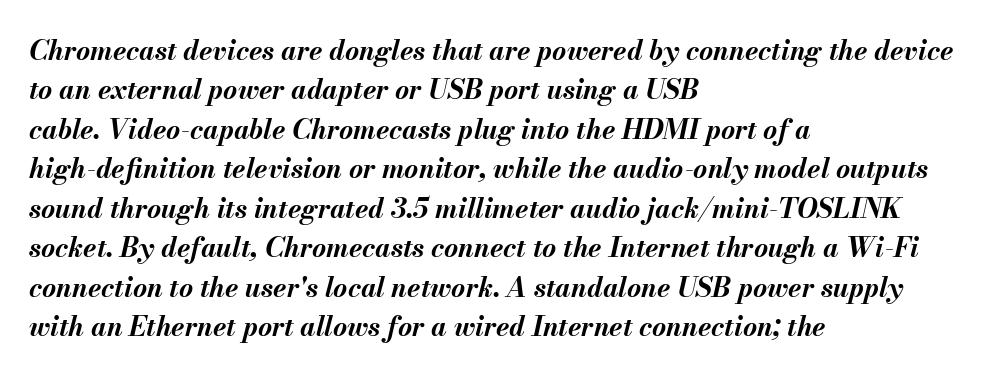
The image shows 27 px bold type, italic (leaning right); set left-aligned, normal line spacing (1.46x), normal letter spacing, not underlined.
